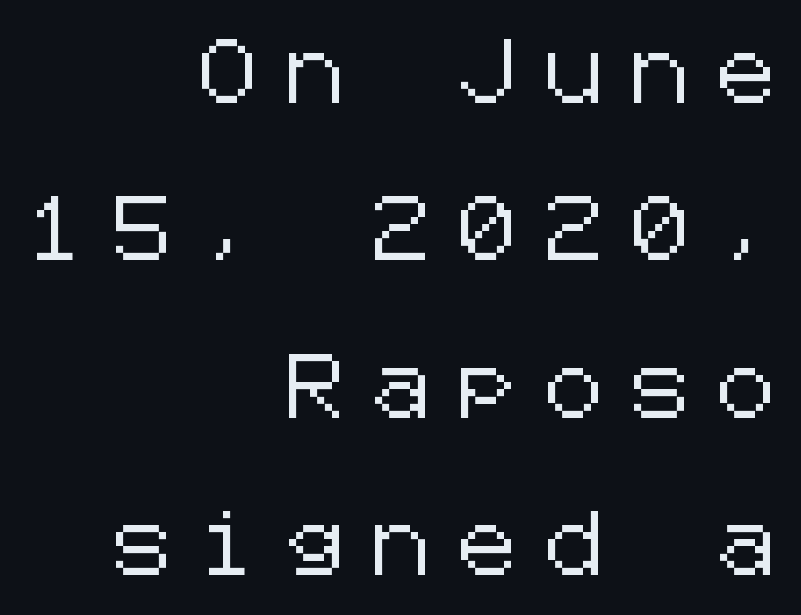
{"serif": "no", "italic": "no", "width": "normal", "stroke_contrast": "low", "x_height": "medium", "underline": "no", "align": "right", "line_spacing": "loose", "line_spacing_ratio": 2.46, "letter_spacing": "wide", "letter_spacing_em": 0.46, "glyph_px": 64}
